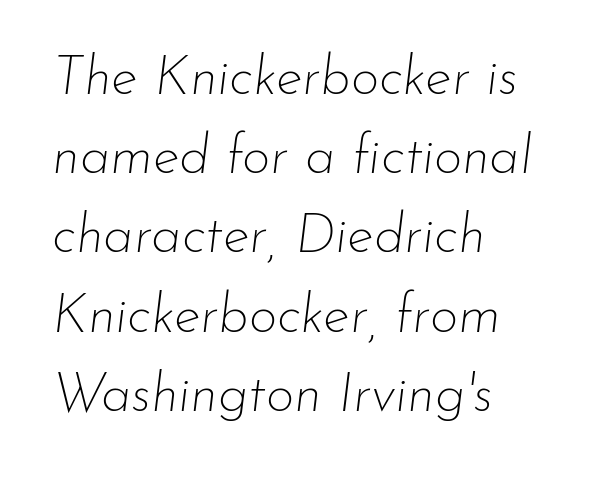
The image shows 55 px thin type, italic (leaning right); set left-aligned, normal line spacing (1.44x), normal letter spacing, not underlined; low stroke contrast and a small x-height.
